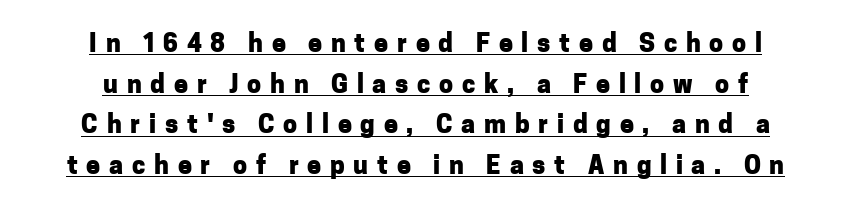
The image shows 25 px bold type, upright; set centered, normal line spacing (1.63x), unusually wide letter spacing (+0.35 em), underlined.
